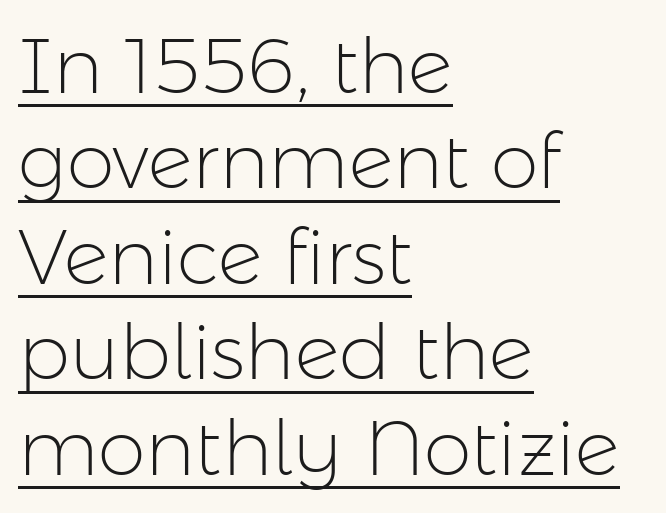
{"serif": "no", "italic": "no", "bold": "no", "weight": "light", "width": "normal", "stroke_contrast": "low", "x_height": "medium", "monospaced": "no", "underline": "yes", "align": "left", "line_spacing_ratio": 1.24, "letter_spacing": "normal", "letter_spacing_em": 0.0, "glyph_px": 77}
